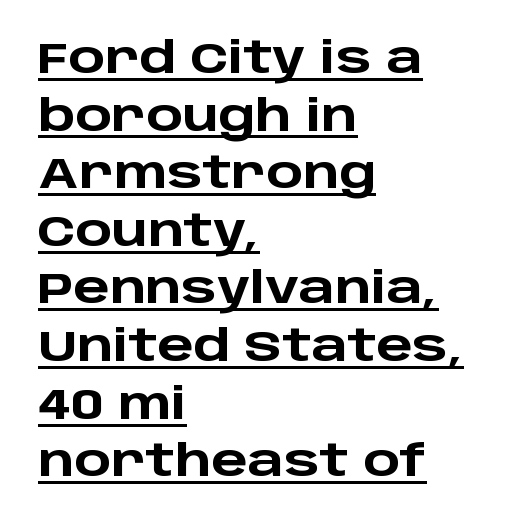
Q: Is the text bold? A: Yes.
Q: Is the text italic (slanted)? A: No, it is upright.
Q: Is the typeface a serif or a sans-serif typeface? A: Sans-serif.
Q: Is the text underlined? A: Yes.
Q: How is the paragraph aligned? A: Left-aligned.
Q: Is the spacing between letters normal or unusually wide? A: Normal.
Q: Is the spacing between lines tight, normal or loose? A: Normal.
Q: Width (condensed, normal, or wide)? A: Wide.
Q: Stroke contrast? A: Low.
Q: x-height? A: Large.
Q: Monospaced? A: No.
